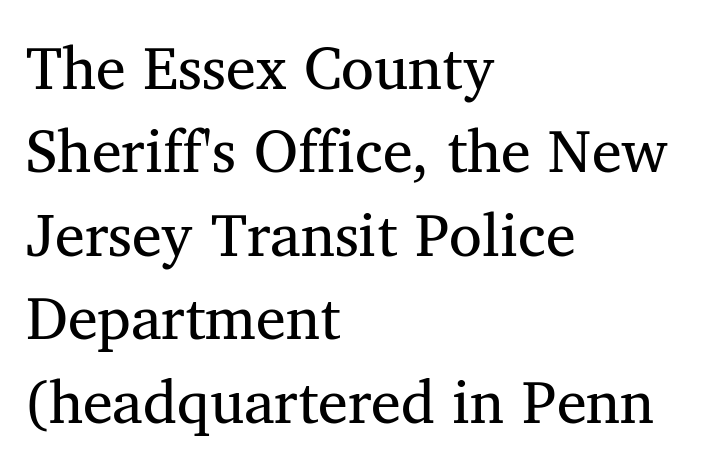
{"serif": "yes", "bold": "no", "weight": "regular", "width": "normal", "stroke_contrast": "medium", "x_height": "medium", "monospaced": "no", "underline": "no", "align": "left", "line_spacing": "normal", "line_spacing_ratio": 1.39, "letter_spacing": "normal", "letter_spacing_em": 0.0, "glyph_px": 60}
